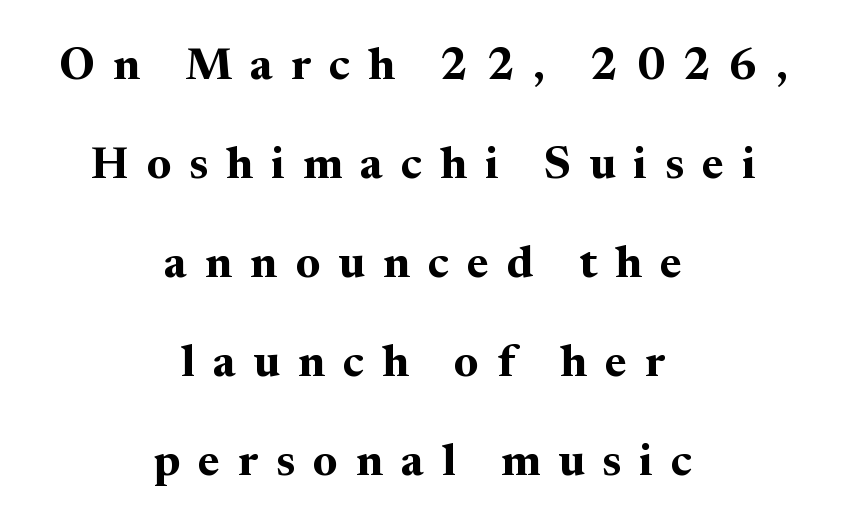
{"serif": "yes", "italic": "no", "bold": "yes", "weight": "bold", "width": "normal", "stroke_contrast": "medium", "x_height": "medium", "monospaced": "no", "underline": "no", "align": "center", "line_spacing": "loose", "line_spacing_ratio": 2.2, "letter_spacing": "wide", "letter_spacing_em": 0.4, "glyph_px": 45}
